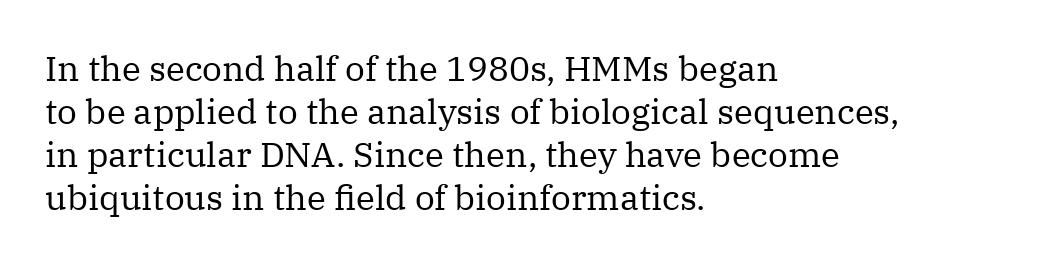
Q: Is the text bold? A: No.
Q: Is the text italic (slanted)? A: No, it is upright.
Q: Is the typeface a serif or a sans-serif typeface? A: Serif.
Q: Is the text underlined? A: No.
Q: How is the paragraph aligned? A: Left-aligned.
Q: Is the spacing between letters normal or unusually wide? A: Normal.
Q: Width (condensed, normal, or wide)? A: Normal.
Q: Stroke contrast? A: Medium.
Q: x-height? A: Medium.
Q: Monospaced? A: No.
